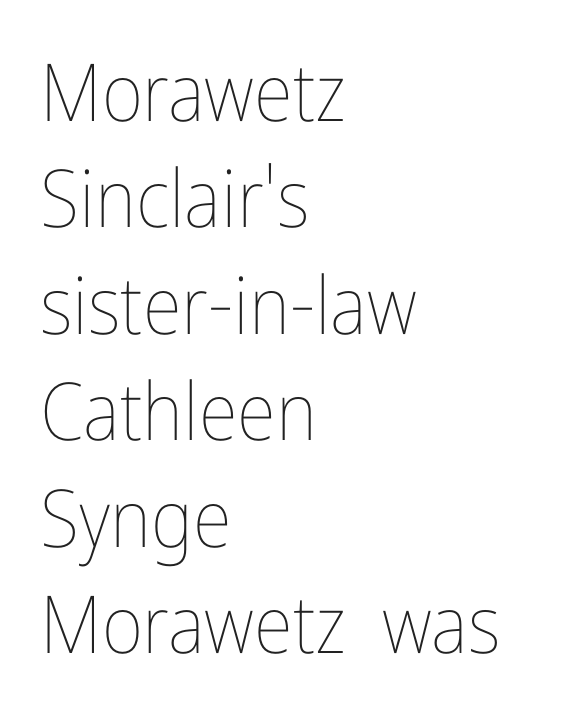
Q: Is the text bold? A: No.
Q: Is the text italic (slanted)? A: No, it is upright.
Q: Is the text underlined? A: No.
Q: How is the paragraph aligned? A: Left-aligned.
Q: Is the spacing between letters normal or unusually wide? A: Normal.
Q: Is the spacing between lines tight, normal or loose? A: Normal.
Q: Width (condensed, normal, or wide)? A: Condensed.
Q: Stroke contrast? A: Low.
Q: x-height? A: Medium.
Q: Monospaced? A: No.
